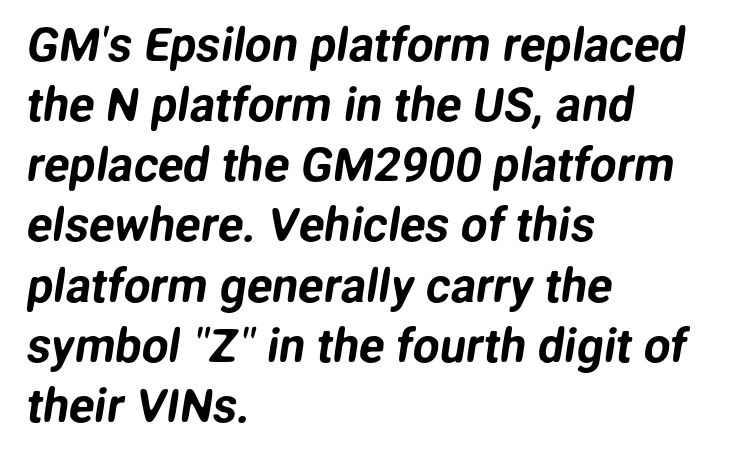
The image shows 47 px sans-serif type; set left-aligned, normal line spacing (1.28x), normal letter spacing, not underlined; low stroke contrast and a medium x-height.
